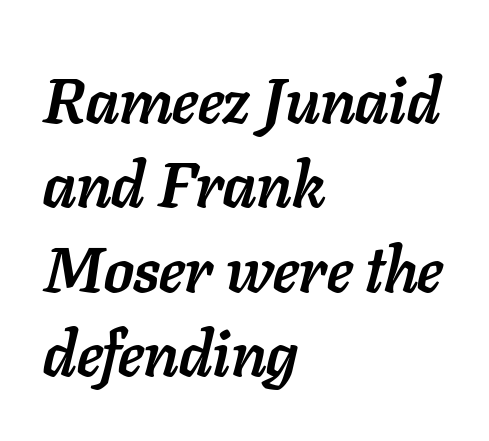
Q: Is the text bold? A: Yes.
Q: Is the text italic (slanted)? A: Yes, it leans right by about 11 degrees.
Q: Is the text underlined? A: No.
Q: How is the paragraph aligned? A: Left-aligned.
Q: Is the spacing between letters normal or unusually wide? A: Normal.
Q: Is the spacing between lines tight, normal or loose? A: Normal.
Q: Width (condensed, normal, or wide)? A: Normal.
Q: Stroke contrast? A: Low.
Q: x-height? A: Medium.
Q: Monospaced? A: No.
